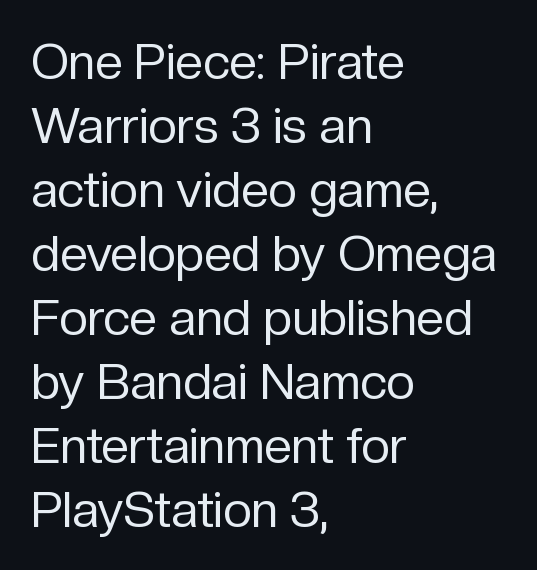
In terms of posture, this sample is upright. The foot of each line stays bare and open. The rows are spaced the way most documents space them. Serif or sans? Sans — the stroke terminals are bare.
